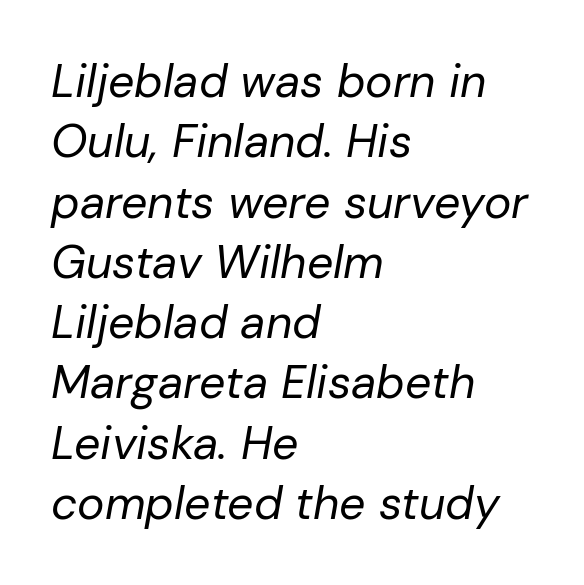
The image shows 46 px regular-weight type, italic (leaning right); set left-aligned, normal line spacing (1.31x), normal letter spacing, not underlined; low stroke contrast and a medium x-height.
